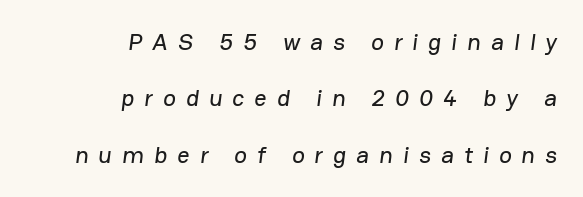
{"underline": "no", "align": "right", "line_spacing": "loose", "line_spacing_ratio": 2.35, "letter_spacing": "wide", "letter_spacing_em": 0.42, "glyph_px": 24}
